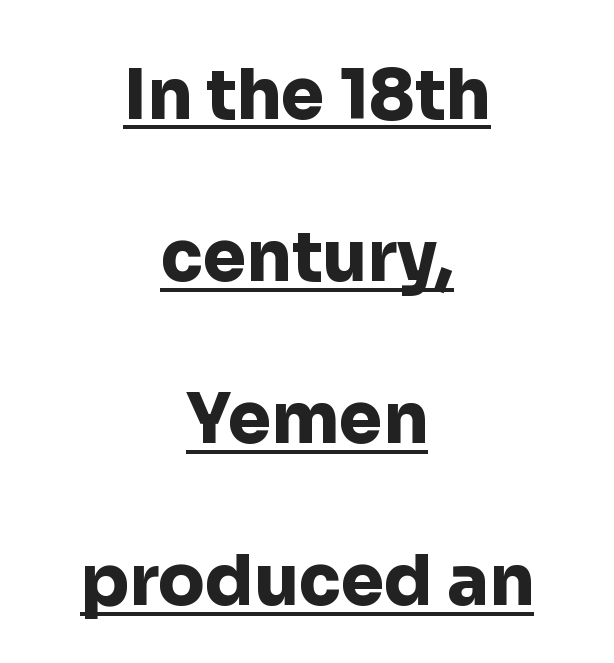
The image shows 69 px heavy sans-serif type, upright; set centered, loose line spacing (2.35x), normal letter spacing, underlined; low stroke contrast and a medium x-height.
